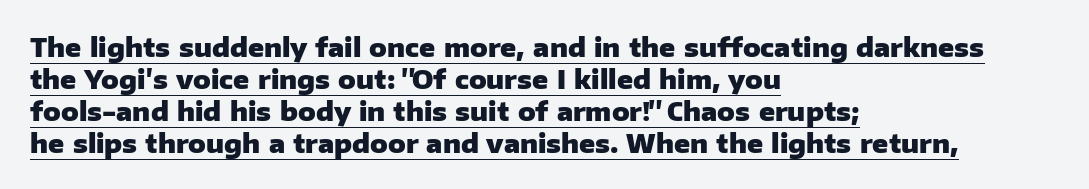
The words here are underlined. Italic: no, the glyphs are upright roman. Caption: multi-line text, flush left, ragged right. Notice how thick the strokes are: this is what a full bold looks like. Standard letterfit; no display-style spreading of the glyphs.
